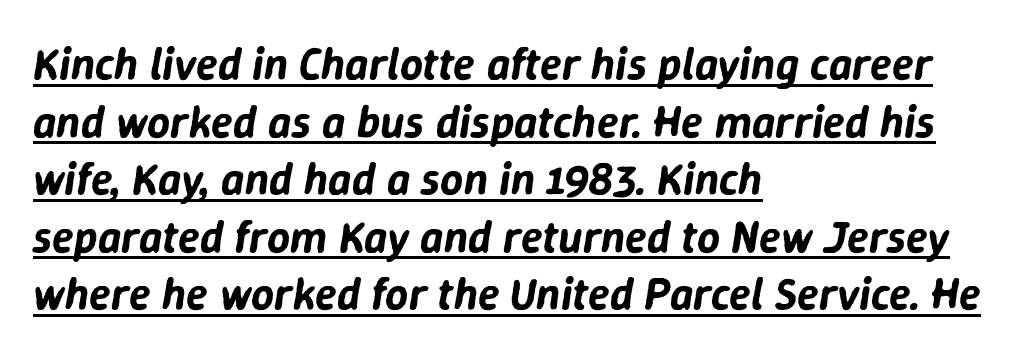
Honestly, the underline is the first thing you notice here. Is the type slanted? Yes — the strokes lean at a clear angle. Varying glyph widths throughout — classic text-font behaviour. Normally led — the rows are evenly, conventionally spaced.
